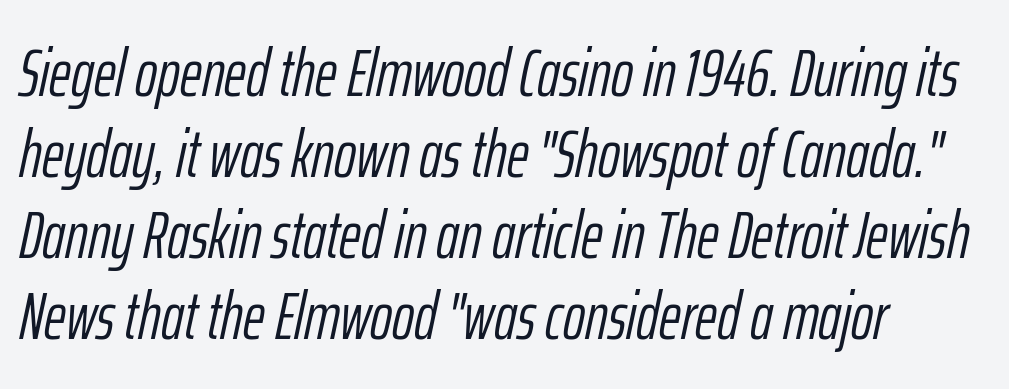
The image shows 67 px light, condensed type, italic (leaning right); set left-aligned, line spacing 1.21x, normal letter spacing, not underlined; low stroke contrast and a medium x-height.
